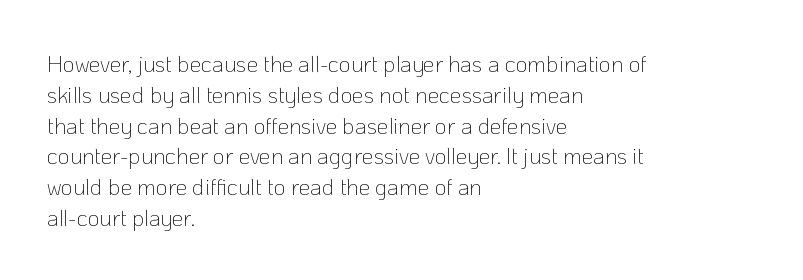
Descenders are the only things crossing below the line. The font sits on the lighter half of the weight spectrum, regular included. Does the copy run flush right? No — it runs flush left. Vertically, the passage feels balanced, rows spaced as you'd expect.
